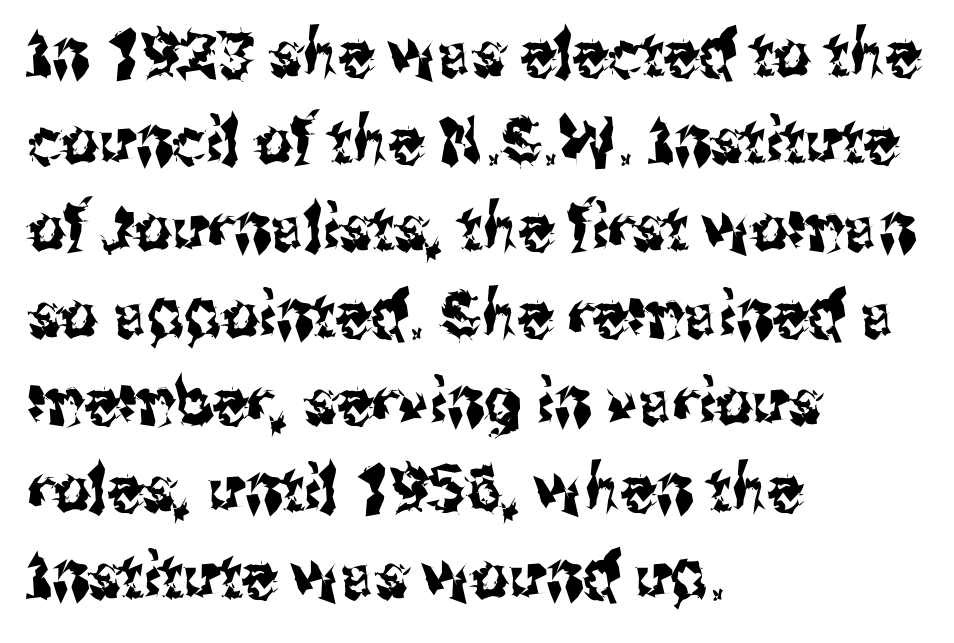
{"serif": "no", "italic": "no", "width": "condensed", "stroke_contrast": "medium", "x_height": "medium", "monospaced": "no", "underline": "no", "align": "left", "line_spacing": "normal", "line_spacing_ratio": 1.36, "letter_spacing": "normal", "letter_spacing_em": 0.0, "glyph_px": 64}
